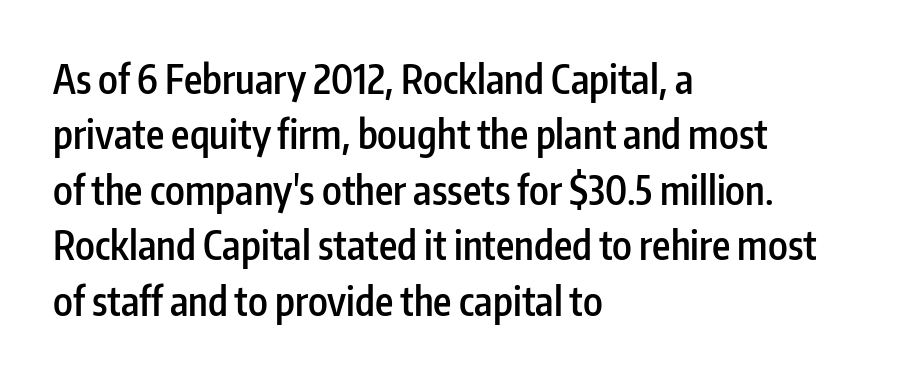
Each word holds together tightly as a unit, with standard inter-letter gaps. The rendering uses a semibold face; strokes are thickened but not to full bold. The rendering uses natural spacing where letterforms have individual widths. Teacher's note: observe the even left margin — that is flush-left alignment. The type family on display is of the sans-serif kind. No word sits above an underline.
